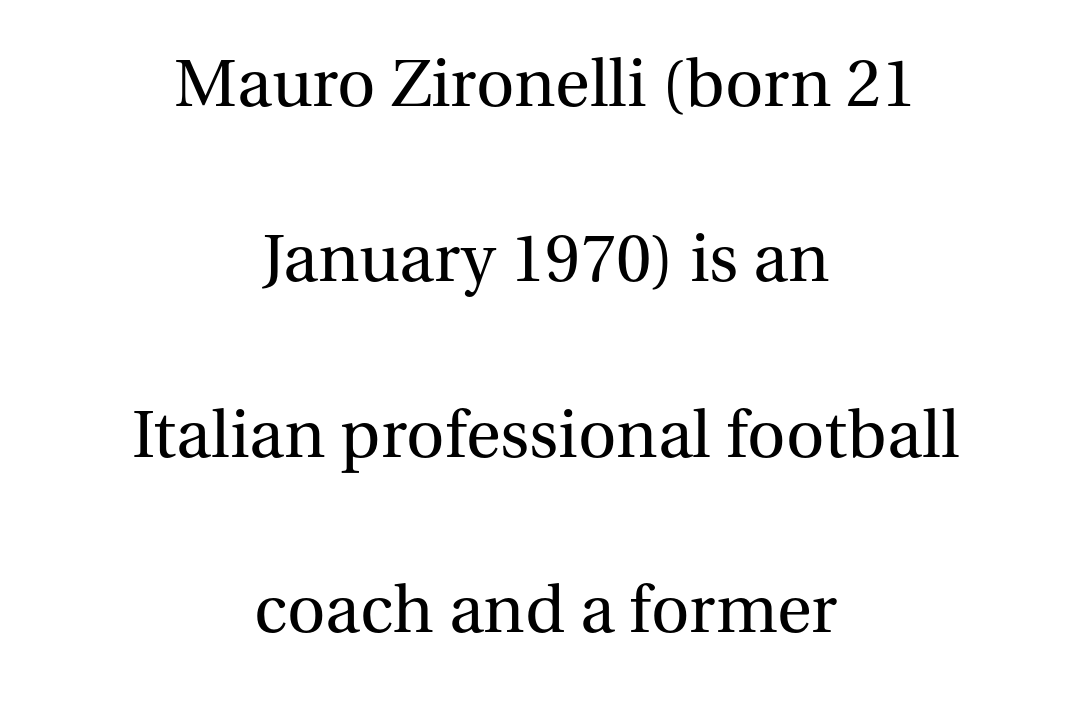
{"serif": "yes", "italic": "no", "bold": "no", "weight": "regular", "width": "normal", "stroke_contrast": "medium", "x_height": "medium", "monospaced": "no", "underline": "no", "align": "center", "line_spacing": "loose", "line_spacing_ratio": 2.47, "letter_spacing": "normal", "letter_spacing_em": 0.0, "glyph_px": 71}
